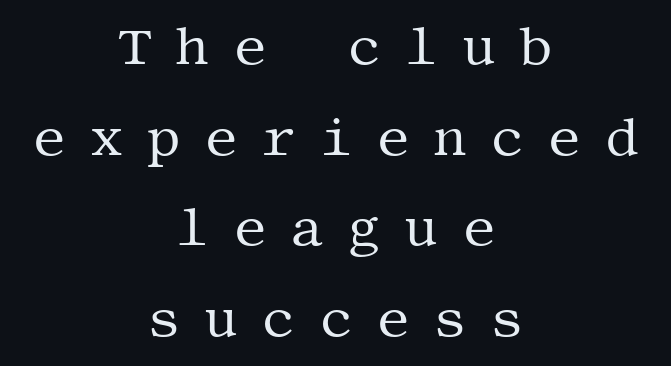
The image shows 53 px regular-weight serif type, upright; set centered, line spacing 1.71x, unusually wide letter spacing (+0.44 em), not underlined; medium stroke contrast and a large x-height.
